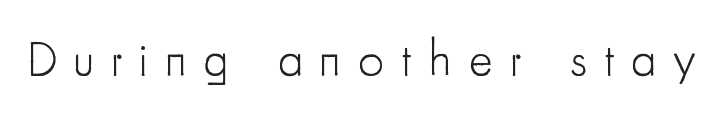
{"serif": "no", "italic": "no", "bold": "no", "weight": "light", "width": "condensed", "stroke_contrast": "low", "x_height": "small", "monospaced": "no", "underline": "no", "letter_spacing": "wide", "letter_spacing_em": 0.34, "glyph_px": 50}
